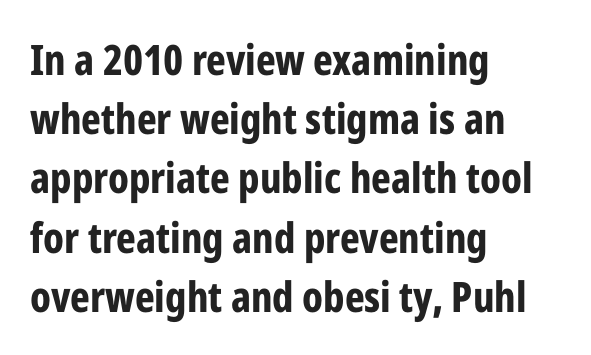
In terms of posture, this sample is upright. Words appear dense and cohesive because spacing is normal. Descender tails drop into unmarked territory. Students, observe: this is what conventionally led text looks like.
